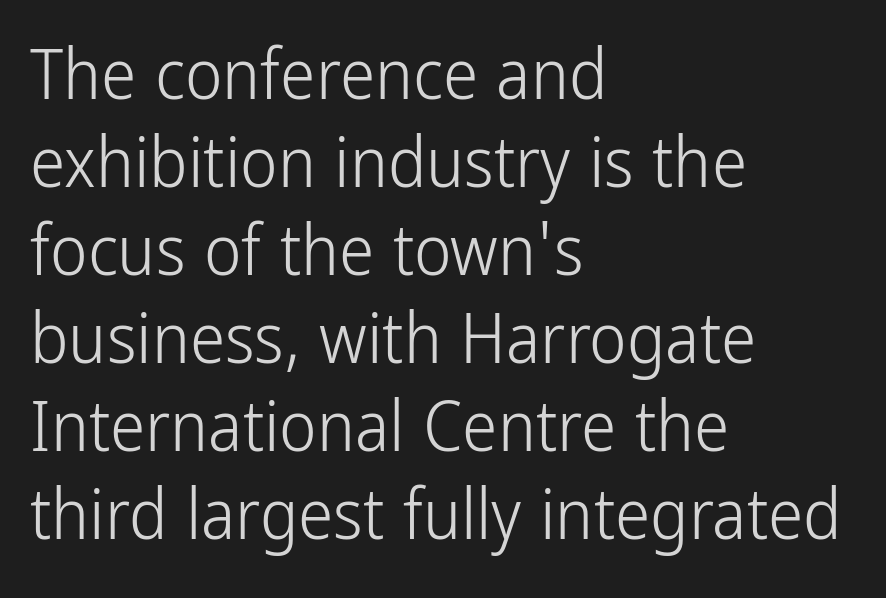
Underlining? Definitely not there. The horizontal fit of the characters is conventional and even. The paragraph has a hard left edge and a soft right edge. The glyphs in this specimen are sans serif. When letters stand straight like this, we call the style roman or upright. The rendering uses natural spacing where letterforms have individual widths.
